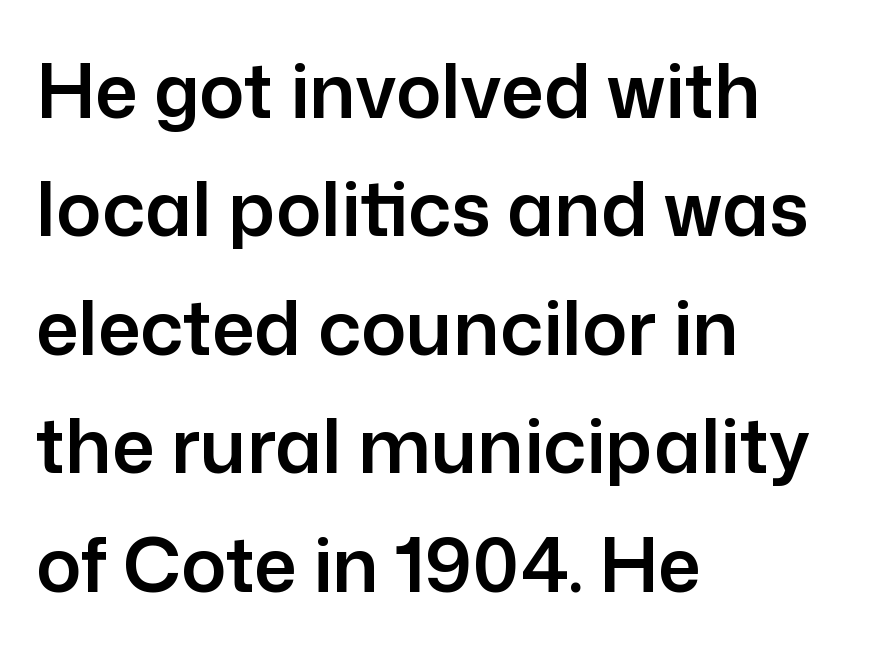
The image shows 75 px sans-serif type, upright; set left-aligned, normal line spacing (1.58x), normal letter spacing, not underlined; low stroke contrast and a medium x-height.
